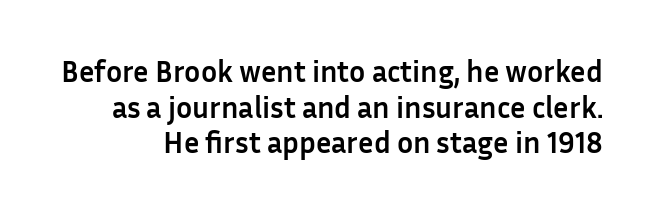
The image shows 30 px semibold sans-serif type, upright; set line spacing 1.19x, normal letter spacing, not underlined; low stroke contrast and a medium x-height.
